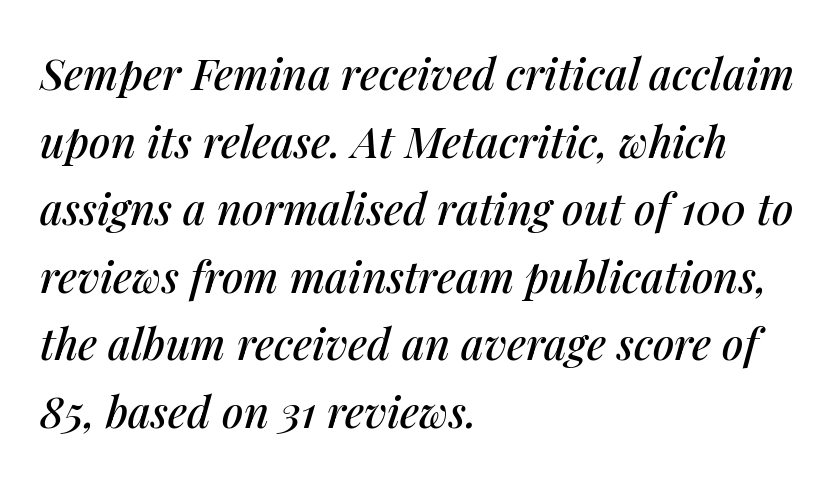
Q: Is the text italic (slanted)? A: Yes, it leans right by about 14 degrees.
Q: Is the text underlined? A: No.
Q: How is the paragraph aligned? A: Left-aligned.
Q: Is the spacing between letters normal or unusually wide? A: Normal.
Q: Is the spacing between lines tight, normal or loose? A: Normal.
Q: Width (condensed, normal, or wide)? A: Normal.
Q: Stroke contrast? A: Medium.
Q: x-height? A: Medium.
Q: Monospaced? A: No.
